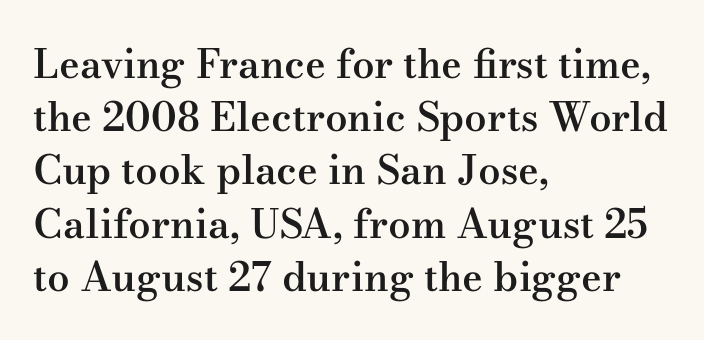
The image shows 40 px semibold, wide serif type, upright; set left-aligned, normal line spacing (1.33x), normal letter spacing, not underlined; medium stroke contrast and a small x-height.
